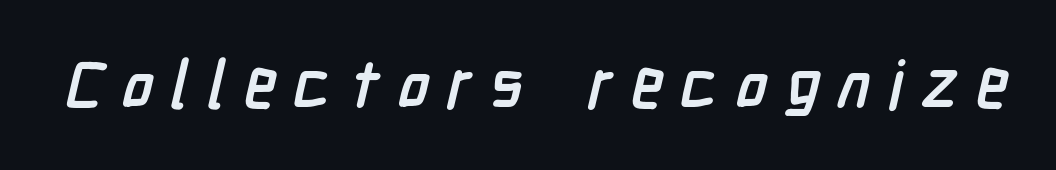
The image shows 67 px semibold, condensed sans-serif type; set unusually wide letter spacing (+0.26 em), not underlined; low stroke contrast and a medium x-height.
